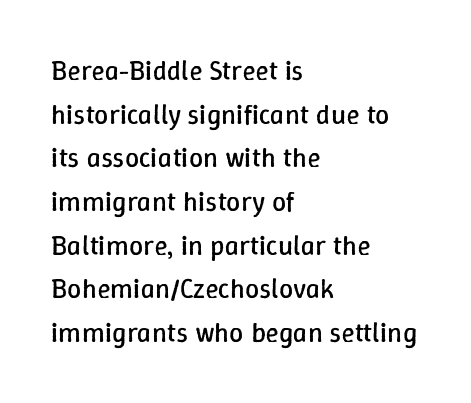
Q: Is the text bold? A: No.
Q: Is the text italic (slanted)? A: No, it is upright.
Q: Is the text underlined? A: No.
Q: How is the paragraph aligned? A: Left-aligned.
Q: Is the spacing between letters normal or unusually wide? A: Normal.
Q: Is the spacing between lines tight, normal or loose? A: Normal.
Q: Width (condensed, normal, or wide)? A: Normal.
Q: Stroke contrast? A: Low.
Q: x-height? A: Medium.
Q: Monospaced? A: No.
